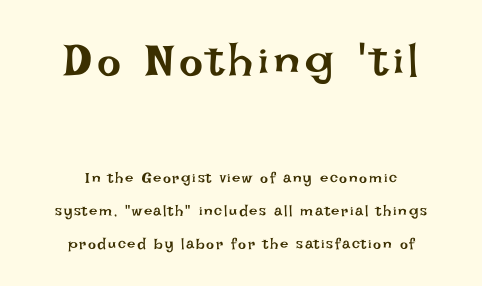
{"italic": "no", "bold": "no", "weight": "regular", "width": "normal", "stroke_contrast": "low", "x_height": "large", "monospaced": "no", "underline": "no", "align": "center", "line_spacing": "loose", "line_spacing_ratio": 2.2, "larger_block": "first", "size_ratio": 3.0, "glyph_px": 45}
